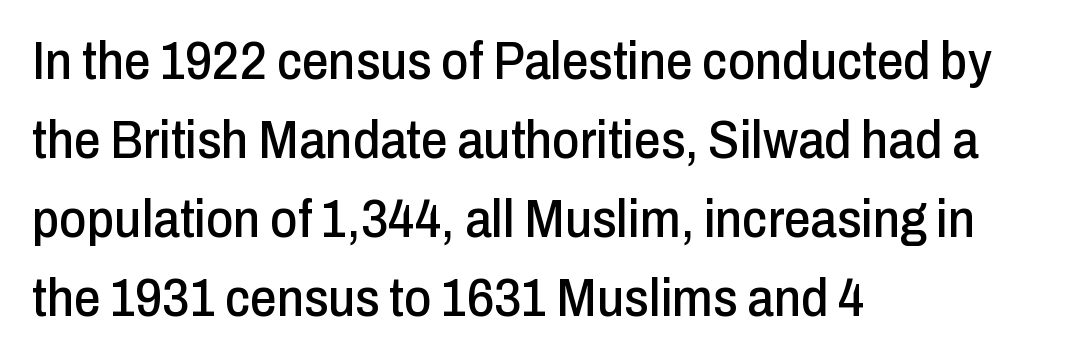
{"serif": "no", "italic": "no", "width": "condensed", "stroke_contrast": "low", "x_height": "medium", "monospaced": "no", "underline": "no", "align": "left", "line_spacing": "normal", "line_spacing_ratio": 1.49, "letter_spacing": "normal", "letter_spacing_em": 0.0, "glyph_px": 53}
